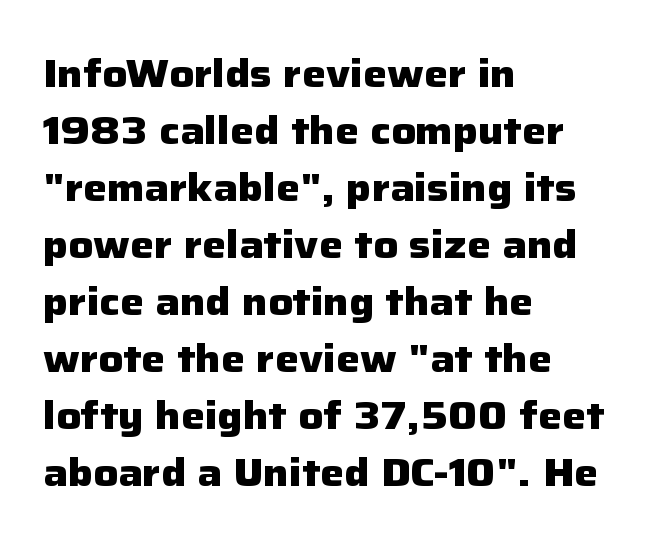
{"serif": "no", "italic": "no", "bold": "yes", "weight": "heavy", "width": "normal", "stroke_contrast": "low", "x_height": "medium", "monospaced": "no", "underline": "no", "align": "left", "line_spacing": "normal", "line_spacing_ratio": 1.5, "letter_spacing": "normal", "letter_spacing_em": 0.0, "glyph_px": 38}
